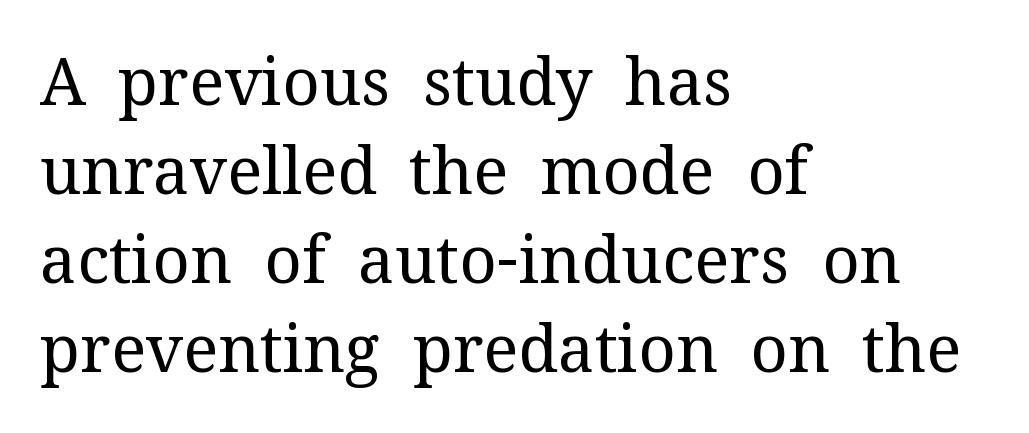
{"serif": "yes", "italic": "no", "bold": "no", "weight": "regular", "width": "normal", "stroke_contrast": "medium", "x_height": "medium", "monospaced": "no", "underline": "no", "align": "left", "line_spacing": "normal", "line_spacing_ratio": 1.37, "letter_spacing": "normal", "letter_spacing_em": 0.0, "glyph_px": 65}
